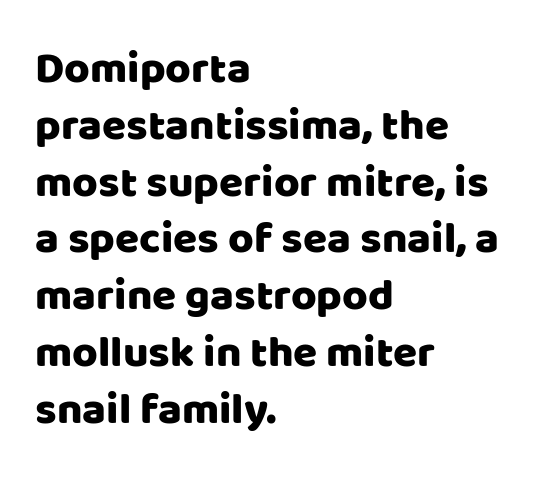
Q: Is the text italic (slanted)? A: No, it is upright.
Q: Is the typeface a serif or a sans-serif typeface? A: Sans-serif.
Q: Is the text underlined? A: No.
Q: How is the paragraph aligned? A: Left-aligned.
Q: Is the spacing between letters normal or unusually wide? A: Normal.
Q: Is the spacing between lines tight, normal or loose? A: Normal.
Q: Width (condensed, normal, or wide)? A: Normal.
Q: Stroke contrast? A: Low.
Q: x-height? A: Large.
Q: Monospaced? A: No.
